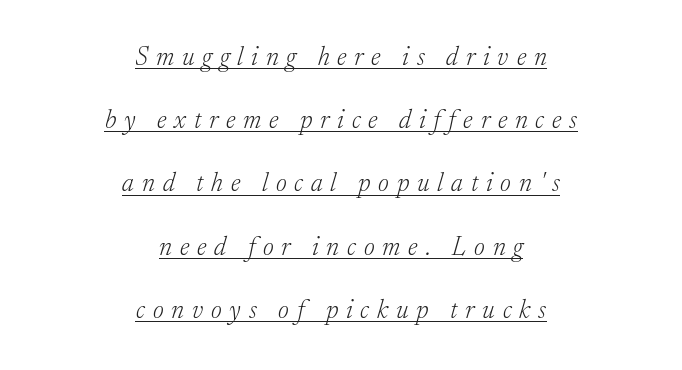
This sample uses an oblique cut, with every glyph tilted off the vertical. In designer terms, the underline attribute is active on this setting. Stroke thickness stays within the range of a standard reading face or lighter. Here the glyphs are tracked loosely, breaking word shapes into spaced letters. Short and long lines alike share a common midpoint. A typesetter would call this leading open, well beyond the default.
